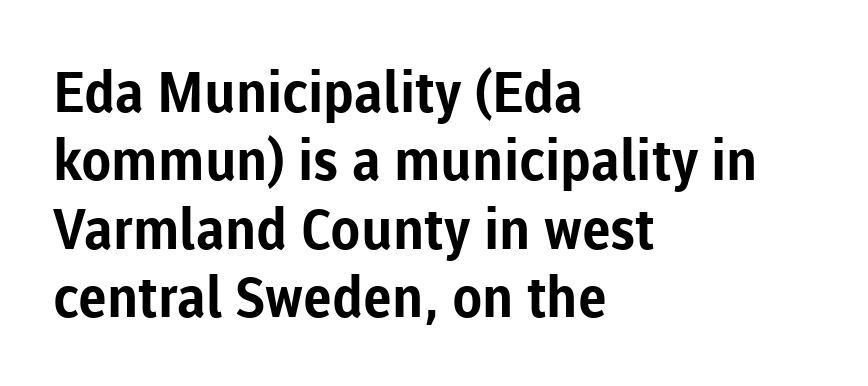
{"serif": "no", "italic": "no", "bold": "yes", "weight": "bold", "width": "normal", "stroke_contrast": "low", "x_height": "medium", "monospaced": "no", "underline": "no", "align": "left", "line_spacing_ratio": 1.22, "letter_spacing": "normal", "letter_spacing_em": 0.0, "glyph_px": 56}
